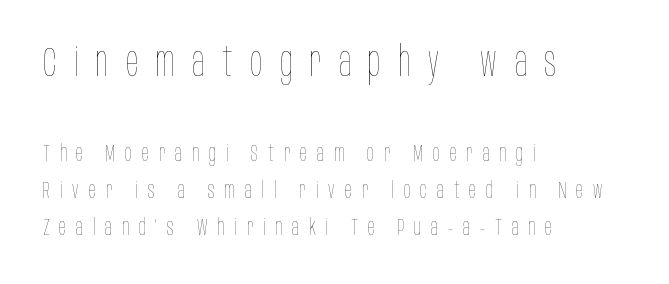
The letterforms sit at book weight or below. Leftover space on each line is placed entirely after the last word. The passage shown has open, widely tracked lettering throughout. Bare-footed words on every line.
